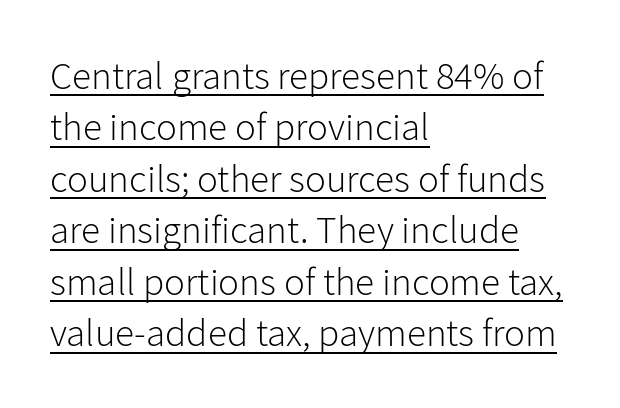
Q: Is the text bold? A: No.
Q: Is the text italic (slanted)? A: No, it is upright.
Q: Is the typeface a serif or a sans-serif typeface? A: Sans-serif.
Q: Is the text underlined? A: Yes.
Q: How is the paragraph aligned? A: Left-aligned.
Q: Is the spacing between letters normal or unusually wide? A: Normal.
Q: Is the spacing between lines tight, normal or loose? A: Normal.
Q: Width (condensed, normal, or wide)? A: Normal.
Q: Stroke contrast? A: Low.
Q: x-height? A: Medium.
Q: Monospaced? A: No.
